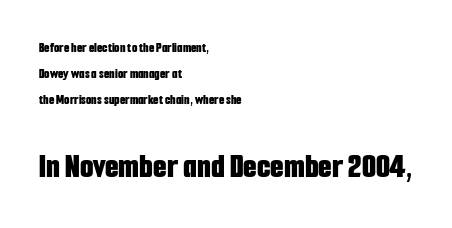
{"serif": "no", "italic": "no", "bold": "yes", "weight": "bold", "width": "condensed", "stroke_contrast": "low", "x_height": "medium", "monospaced": "no", "underline": "no", "align": "left", "line_spacing_ratio": 1.86, "letter_spacing": "normal", "letter_spacing_em": 0.0, "larger_block": "second", "size_ratio": 2.5, "glyph_px": 35}
